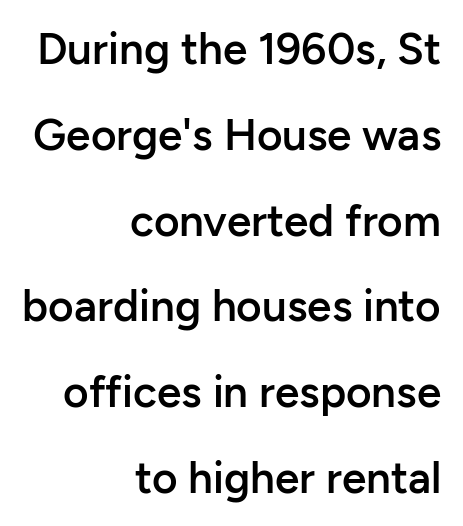
You could fit nearly another row in the gap between these rows. Note: no serifs on the glyphs. Rule under the text: the space is simply empty. Students, note that the glyphs here touch the page at normal intervals. The font is running at a semibold setting, under full bold.
